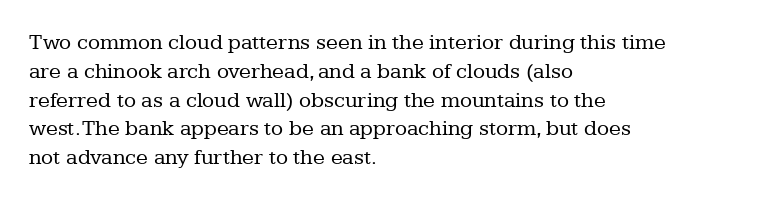
Q: Is the text bold? A: No.
Q: Is the text italic (slanted)? A: No, it is upright.
Q: Is the text underlined? A: No.
Q: How is the paragraph aligned? A: Left-aligned.
Q: Is the spacing between letters normal or unusually wide? A: Normal.
Q: Is the spacing between lines tight, normal or loose? A: Normal.
